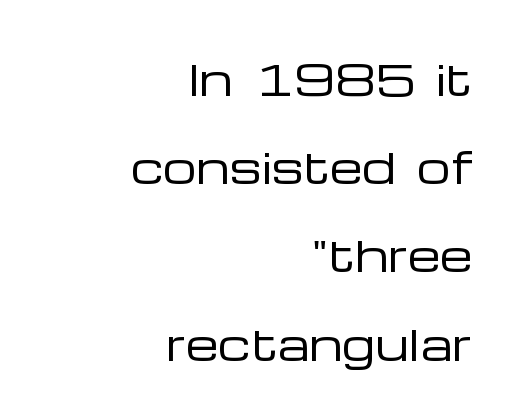
The image shows 42 px regular-weight, wide sans-serif type, upright; set right-aligned, loose line spacing (2.1x), normal letter spacing, not underlined; low stroke contrast and a medium x-height.
